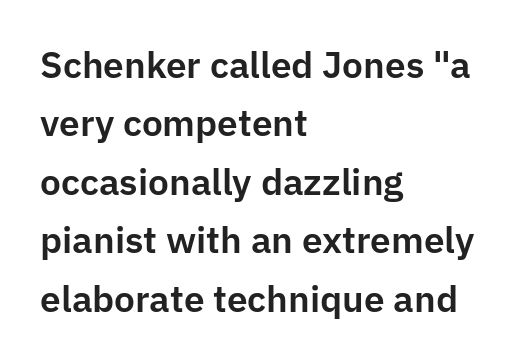
The image shows 37 px sans-serif type, upright; set left-aligned, normal line spacing (1.58x), normal letter spacing, not underlined; low stroke contrast and a medium x-height.
